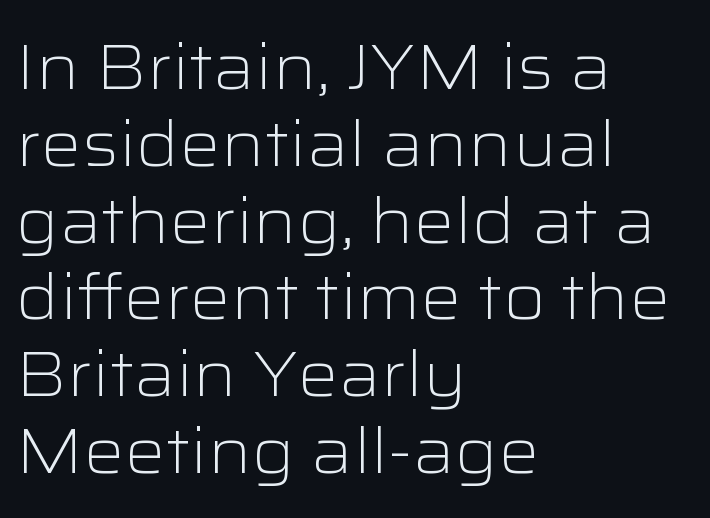
The image shows 64 px light, wide sans-serif type, upright; set left-aligned, line spacing 1.2x, normal letter spacing, not underlined; low stroke contrast and a medium x-height.
